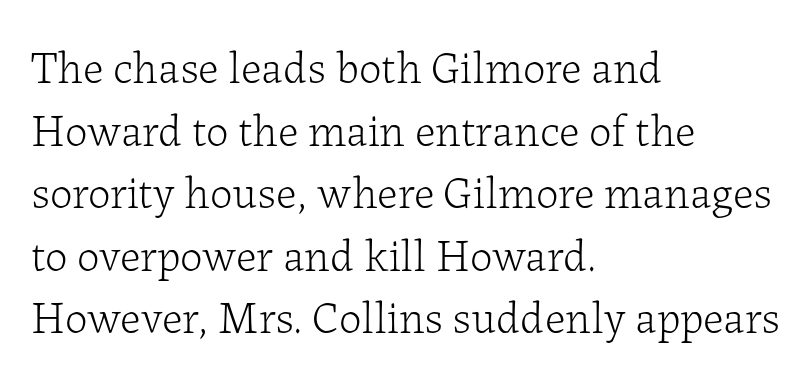
The image shows 45 px light serif type, upright; set left-aligned, normal line spacing (1.39x), normal letter spacing, not underlined; low stroke contrast and a medium x-height.
